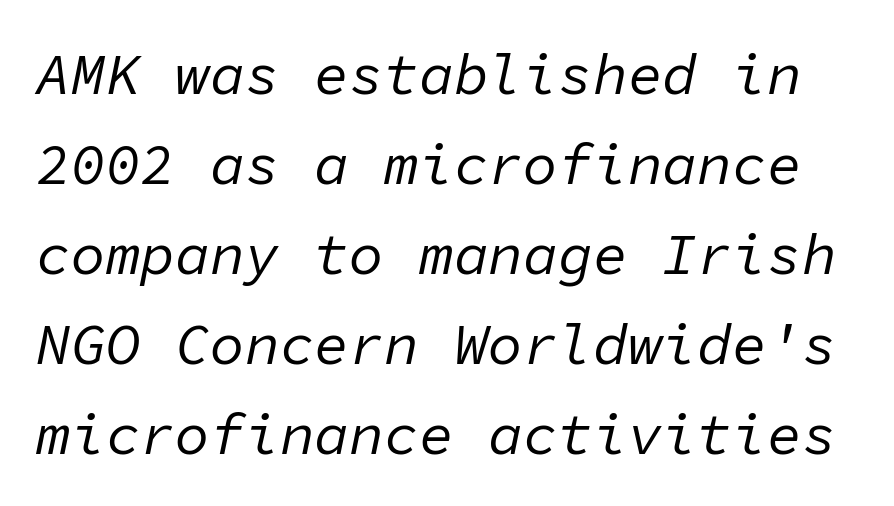
The axis of the letterforms is tilted away from vertical. Standard letterfit; no display-style spreading of the glyphs. Looks like terminal output: every glyph gets an equal slot. This reads as an unemphasized weight, regular at the heaviest. Type without underlining.
